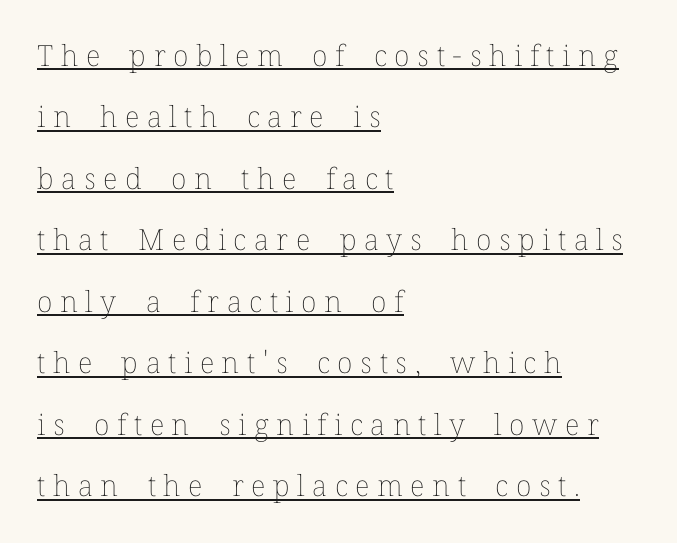
The image shows 29 px thin type, upright; set left-aligned, loose line spacing (2.12x), unusually wide letter spacing (+0.26 em), underlined; low stroke contrast and a medium x-height.
